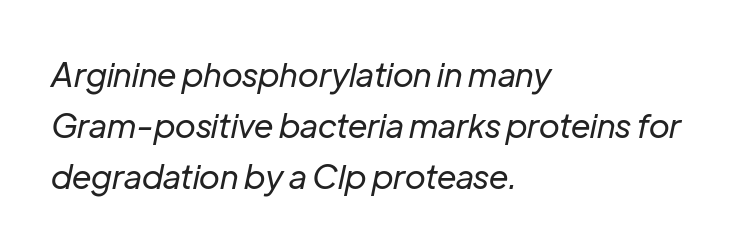
Q: Is the text bold? A: No.
Q: Is the text italic (slanted)? A: Yes, it leans right by about 12 degrees.
Q: Is the text underlined? A: No.
Q: How is the paragraph aligned? A: Left-aligned.
Q: Is the spacing between letters normal or unusually wide? A: Normal.
Q: Is the spacing between lines tight, normal or loose? A: Normal.
Q: Width (condensed, normal, or wide)? A: Normal.
Q: Stroke contrast? A: Low.
Q: x-height? A: Medium.
Q: Monospaced? A: No.
